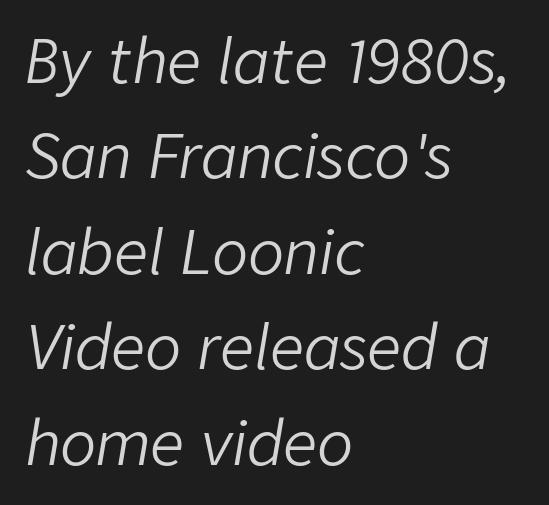
The image shows 60 px light type, italic (leaning right); set left-aligned, normal line spacing (1.59x), normal letter spacing, not underlined; low stroke contrast and a medium x-height.
